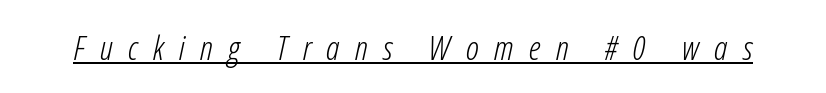
A baseline rule has been typeset under these characters. The rendering inserts visible extra space after every character. The letters advance in unequal steps, a hallmark of proportional type. The typeface has the unassuming heft of standard copy or less. The specimen reads as italic at a glance.
